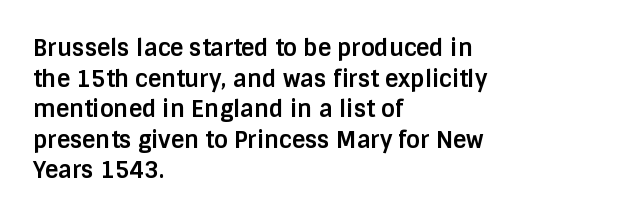
Nobody touched the tracking dial on this one. Heft: maximum for text — a bold. The rendering anchors every line to the left-hand side. The line-height multiplier appears to be the usual default.
